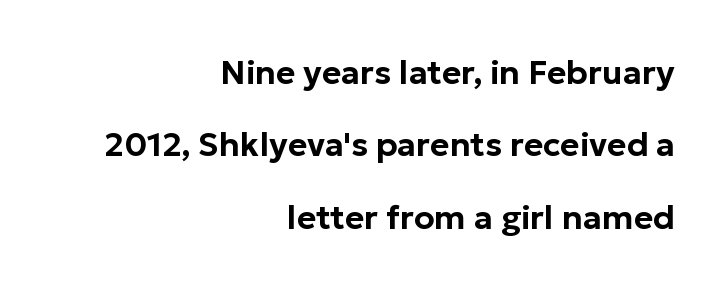
Q: Is the text italic (slanted)? A: No, it is upright.
Q: Is the typeface a serif or a sans-serif typeface? A: Sans-serif.
Q: Is the text underlined? A: No.
Q: How is the paragraph aligned? A: Right-aligned.
Q: Is the spacing between letters normal or unusually wide? A: Normal.
Q: Is the spacing between lines tight, normal or loose? A: Loose.
Q: Width (condensed, normal, or wide)? A: Normal.
Q: Stroke contrast? A: Low.
Q: x-height? A: Medium.
Q: Monospaced? A: No.
